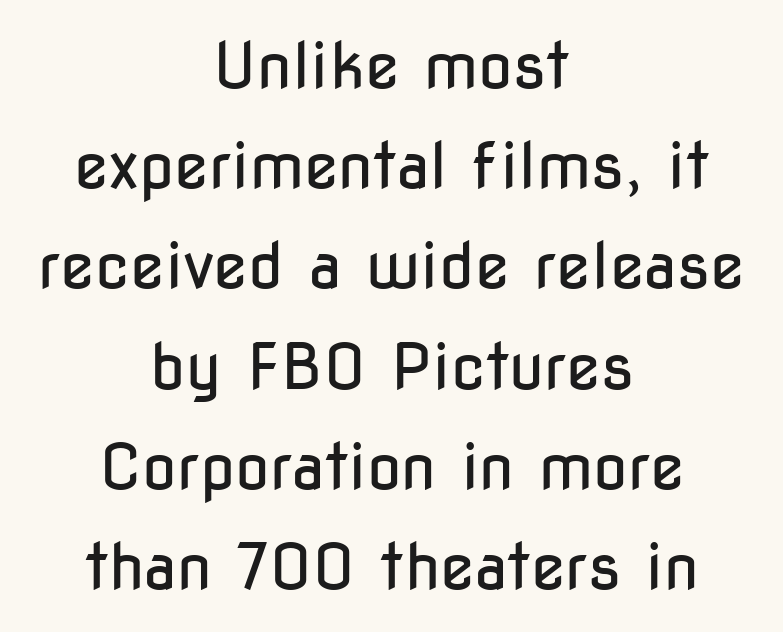
Q: Is the text bold? A: No.
Q: Is the text italic (slanted)? A: No, it is upright.
Q: Is the typeface a serif or a sans-serif typeface? A: Sans-serif.
Q: Is the text underlined? A: No.
Q: How is the paragraph aligned? A: Centered.
Q: Is the spacing between letters normal or unusually wide? A: Normal.
Q: Is the spacing between lines tight, normal or loose? A: Normal.
Q: Width (condensed, normal, or wide)? A: Condensed.
Q: Stroke contrast? A: Low.
Q: x-height? A: Medium.
Q: Monospaced? A: No.
